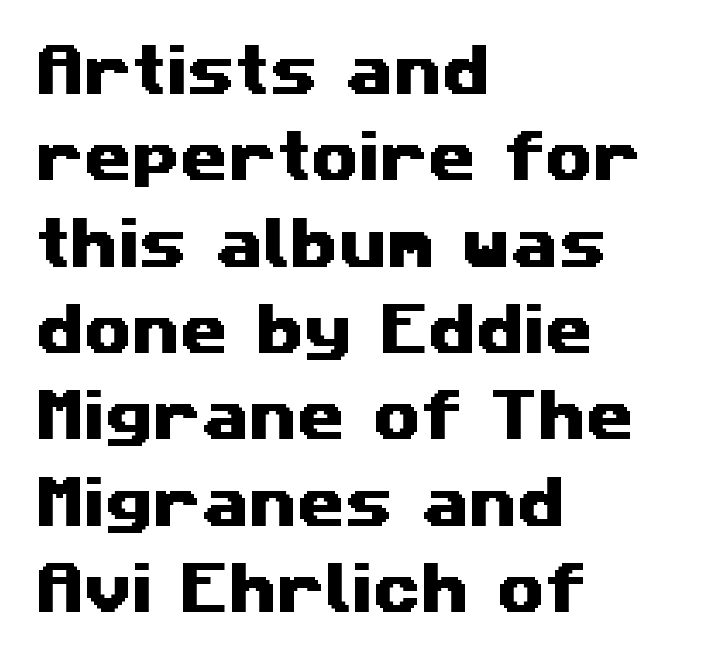
{"serif": "no", "width": "wide", "stroke_contrast": "medium", "x_height": "medium", "monospaced": "no", "underline": "no", "align": "left", "line_spacing": "normal", "line_spacing_ratio": 1.57, "letter_spacing": "normal", "letter_spacing_em": 0.0, "glyph_px": 55}
